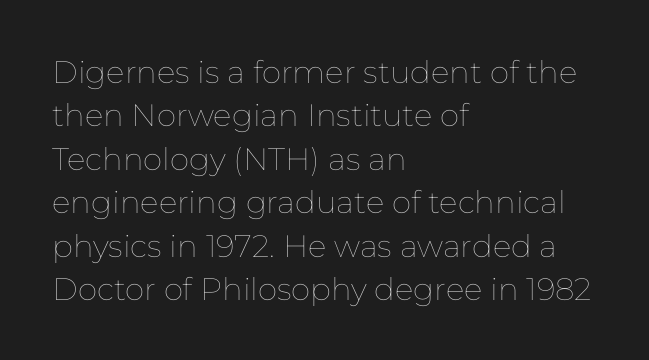
{"italic": "no", "bold": "no", "weight": "thin", "width": "normal", "stroke_contrast": "low", "x_height": "medium", "monospaced": "no", "underline": "no", "align": "left", "line_spacing": "normal", "line_spacing_ratio": 1.4, "letter_spacing": "normal", "letter_spacing_em": 0.0, "glyph_px": 31}
